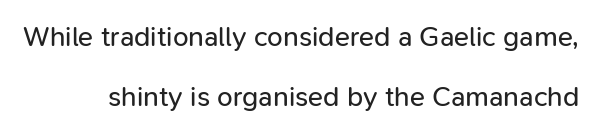
This is the regular roman posture of the typeface. These lines keep a tight, regular rhythm from letter to letter. Does the type have serifs? No, each stem ends abruptly. These lines are rendered in a variable-pitch font. Unmarked baselines from the first word to the last.
